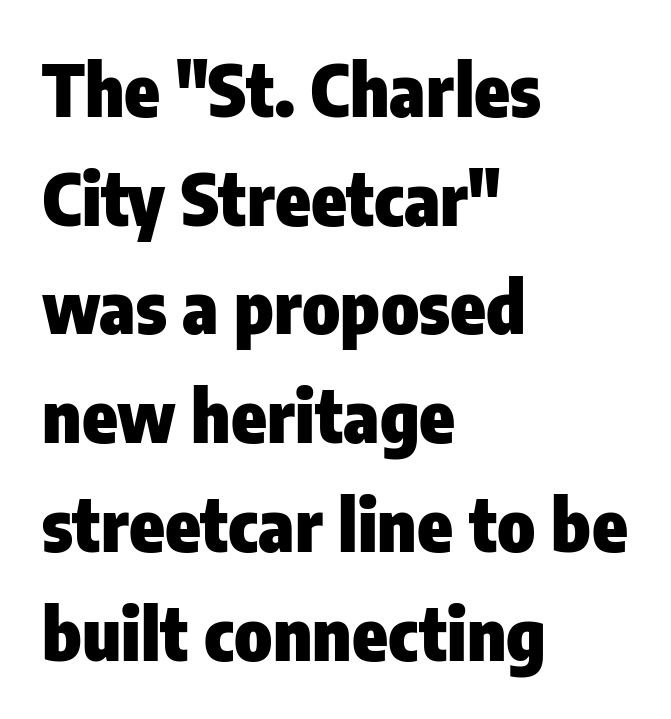
{"serif": "no", "italic": "no", "bold": "yes", "weight": "heavy", "width": "condensed", "stroke_contrast": "low", "x_height": "medium", "monospaced": "no", "underline": "no", "align": "left", "line_spacing": "normal", "line_spacing_ratio": 1.51, "letter_spacing": "normal", "letter_spacing_em": 0.0, "glyph_px": 72}
